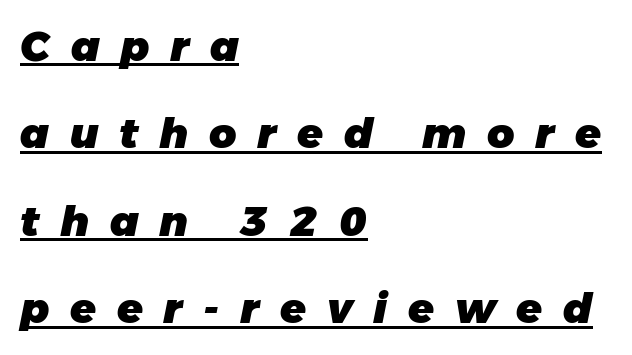
The designer dialed line spacing up above the default. The face used here has a pronounced slope to its letters. Glance below the letters and you will spot a drawn line. Set as a true bold cut, around the 700 mark. Substantial extra tracking has been applied to these lines. Proportional: the letters do not fall into vertical columns.
